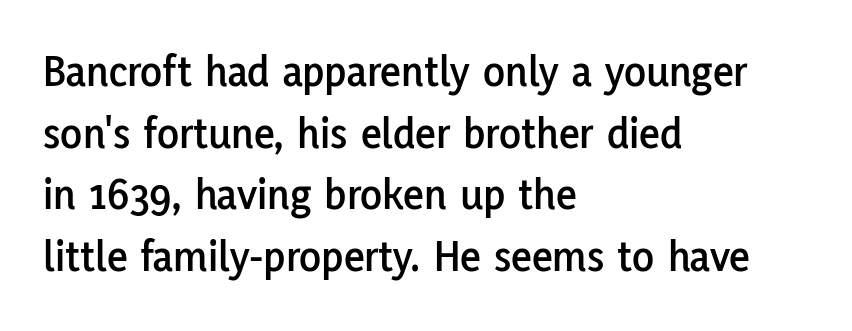
Q: Is the text italic (slanted)? A: No, it is upright.
Q: Is the typeface a serif or a sans-serif typeface? A: Sans-serif.
Q: Is the text underlined? A: No.
Q: How is the paragraph aligned? A: Left-aligned.
Q: Is the spacing between letters normal or unusually wide? A: Normal.
Q: Is the spacing between lines tight, normal or loose? A: Normal.
Q: Width (condensed, normal, or wide)? A: Normal.
Q: Stroke contrast? A: Low.
Q: x-height? A: Medium.
Q: Monospaced? A: No.
